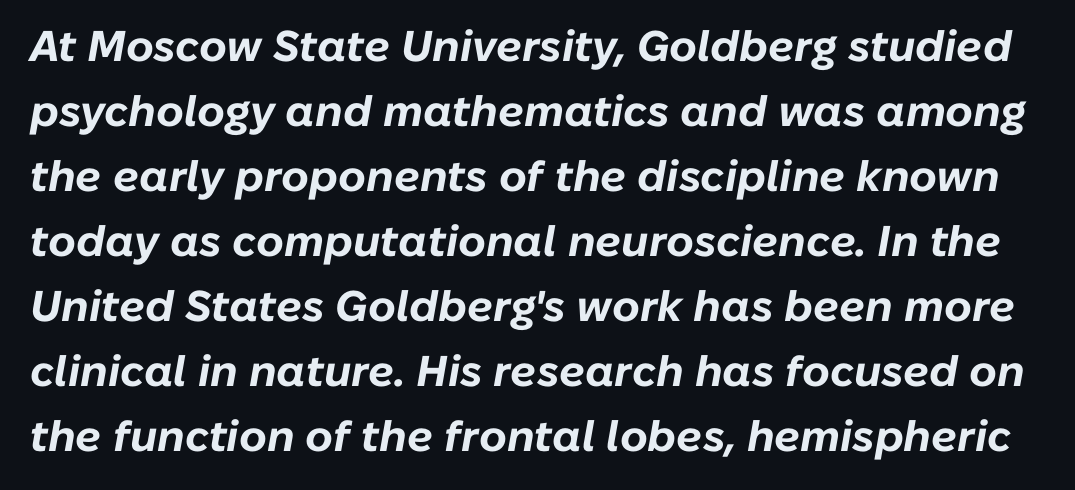
Regarding leading, the lines here are spaced in the standard way. The passage shown is typed in a proportional face where columns would drift. The typesetting leans heavy: a genuine bold. Notice how the stems are inclined rather than vertical — that's the hallmark of italics.
